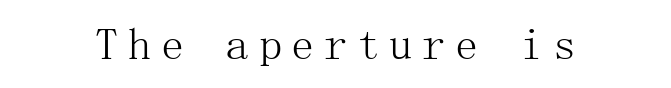
Q: Is the text bold? A: No.
Q: Is the text italic (slanted)? A: No, it is upright.
Q: Is the typeface a serif or a sans-serif typeface? A: Serif.
Q: Is the text underlined? A: No.
Q: Is the spacing between letters normal or unusually wide? A: Unusually wide.
Q: Width (condensed, normal, or wide)? A: Normal.
Q: Stroke contrast? A: Medium.
Q: x-height? A: Medium.
